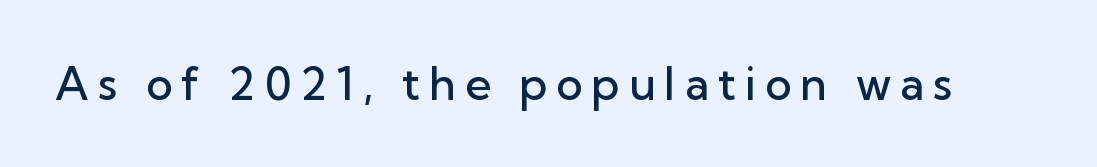
Q: Is the text bold? A: Semi-bold.
Q: Is the text italic (slanted)? A: No, it is upright.
Q: Is the typeface a serif or a sans-serif typeface? A: Sans-serif.
Q: Is the text underlined? A: No.
Q: Is the spacing between letters normal or unusually wide? A: Unusually wide.
Q: Width (condensed, normal, or wide)? A: Normal.
Q: Stroke contrast? A: Low.
Q: x-height? A: Medium.
Q: Monospaced? A: No.
